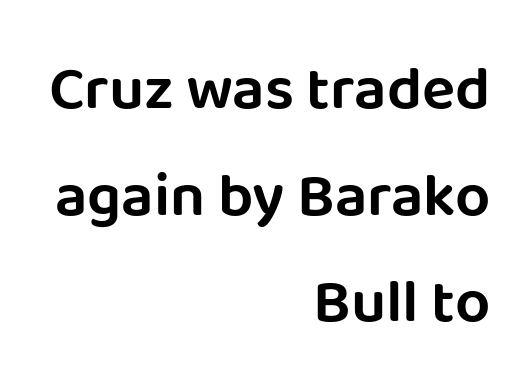
{"serif": "no", "italic": "no", "width": "normal", "stroke_contrast": "low", "x_height": "large", "monospaced": "no", "underline": "no", "align": "right", "line_spacing_ratio": 1.72, "letter_spacing": "normal", "letter_spacing_em": 0.0, "glyph_px": 62}
